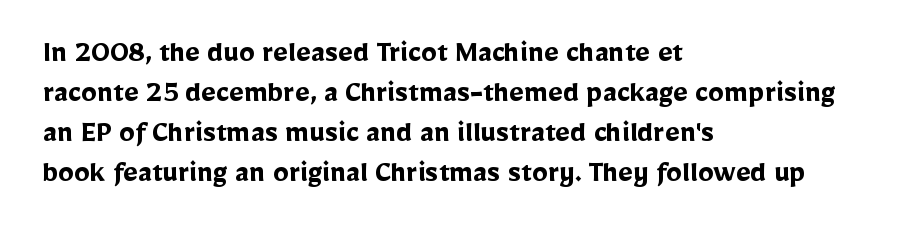
The image shows 32 px semibold sans-serif type, upright; set left-aligned, normal line spacing (1.25x), normal letter spacing, not underlined; low stroke contrast and a medium x-height.
